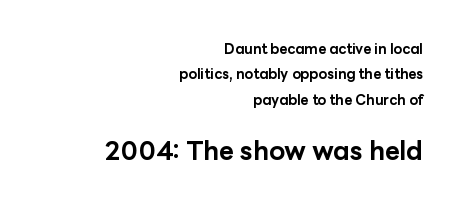
In this sample the second text group is rendered at the bigger scale. The line texture is even and compact thanks to regular tracking. Unmarked baselines from the first word to the last. Each line ends at the same right margin while the left side varies. The font is running at its bold setting. A typesetter would mark this as roman, not italic.
